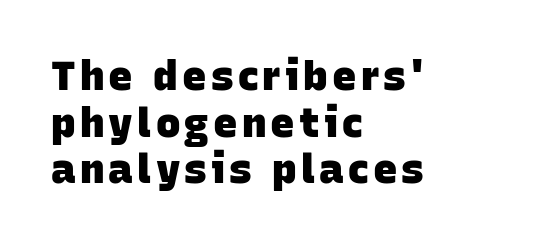
{"serif": "no", "bold": "yes", "weight": "heavy", "width": "normal", "stroke_contrast": "low", "x_height": "large", "monospaced": "no", "underline": "no", "align": "left", "line_spacing": "tight", "line_spacing_ratio": 1.14, "glyph_px": 41}
